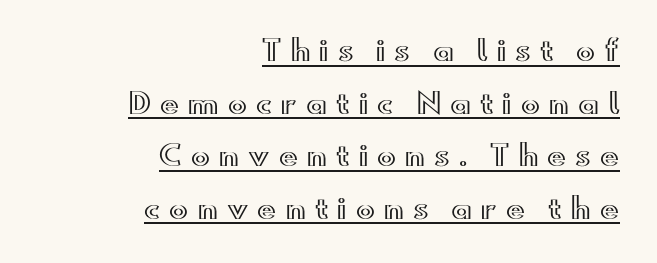
The image shows 28 px wide type, upright; set right-aligned, line spacing 1.88x, unusually wide letter spacing (+0.33 em), underlined; a small x-height.
